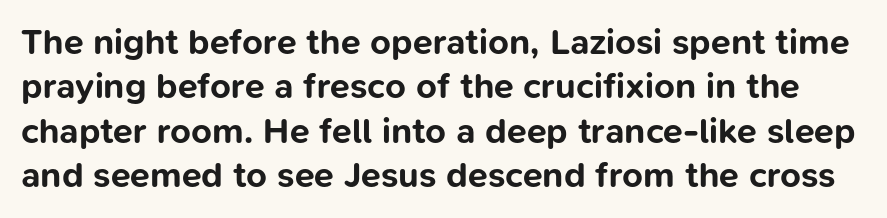
When letters stand straight like this, we call the style roman or upright. The rendering uses natural spacing where letterforms have individual widths. Caption: standard tracking, unaltered. Heft: maximum for text — a bold.
